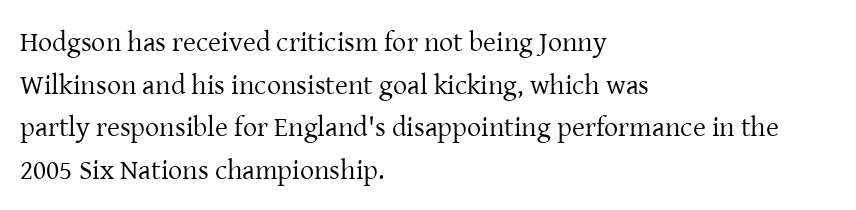
The image shows 28 px regular-weight serif type, upright; set left-aligned, normal line spacing (1.52x), normal letter spacing, not underlined; low stroke contrast and a medium x-height.
